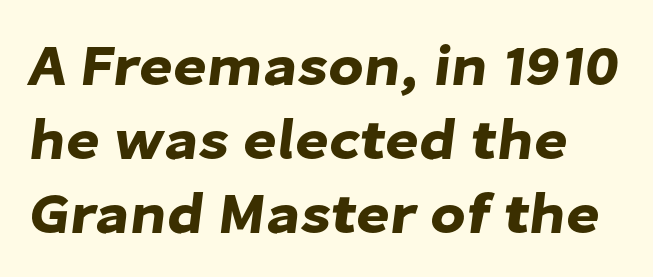
{"serif": "no", "width": "normal", "stroke_contrast": "low", "x_height": "medium", "monospaced": "no", "underline": "no", "align": "left", "line_spacing": "normal", "line_spacing_ratio": 1.28, "letter_spacing": "normal", "letter_spacing_em": 0.0, "glyph_px": 58}
